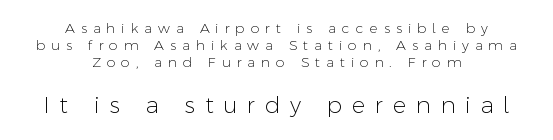
Q: Is the text bold? A: No.
Q: Is the text italic (slanted)? A: No, it is upright.
Q: Is the text underlined? A: No.
Q: How is the paragraph aligned? A: Centered.
Q: Is the spacing between letters normal or unusually wide? A: Unusually wide.
Q: Which block of text is set in a larger size, the first (top) or the second (bottom)? A: The second (bottom) one.
